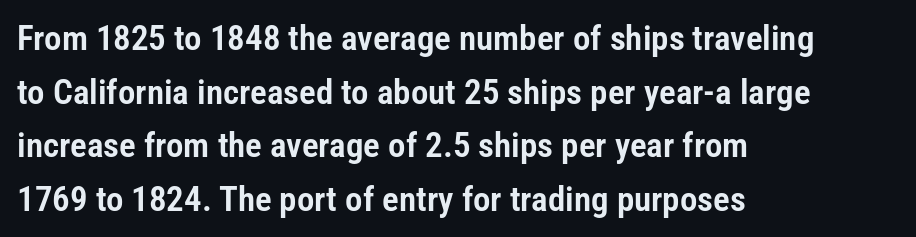
Q: Is the text italic (slanted)? A: No, it is upright.
Q: Is the typeface a serif or a sans-serif typeface? A: Sans-serif.
Q: Is the text underlined? A: No.
Q: How is the paragraph aligned? A: Left-aligned.
Q: Is the spacing between letters normal or unusually wide? A: Normal.
Q: Is the spacing between lines tight, normal or loose? A: Normal.
Q: Width (condensed, normal, or wide)? A: Condensed.
Q: Stroke contrast? A: Low.
Q: x-height? A: Medium.
Q: Monospaced? A: No.
